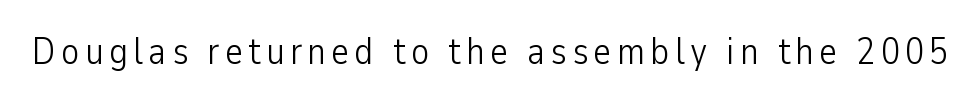
The lettering stays uniformly vertical, giving the passage a roman look. Looks like regular typesetting: each glyph gets only the width it needs. The strokes are not fattened; the text isn't bold. A typesetter would label this face a sans.
